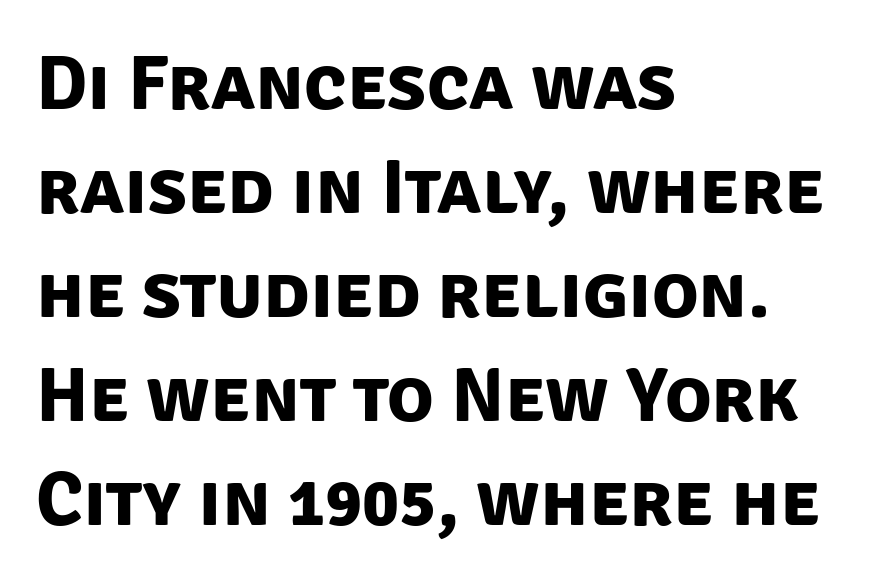
Q: Is the text bold? A: Yes.
Q: Is the typeface a serif or a sans-serif typeface? A: Sans-serif.
Q: Is the text underlined? A: No.
Q: How is the paragraph aligned? A: Left-aligned.
Q: Is the spacing between letters normal or unusually wide? A: Normal.
Q: Is the spacing between lines tight, normal or loose? A: Normal.
Q: Width (condensed, normal, or wide)? A: Normal.
Q: Stroke contrast? A: Low.
Q: x-height? A: Large.
Q: Monospaced? A: No.
